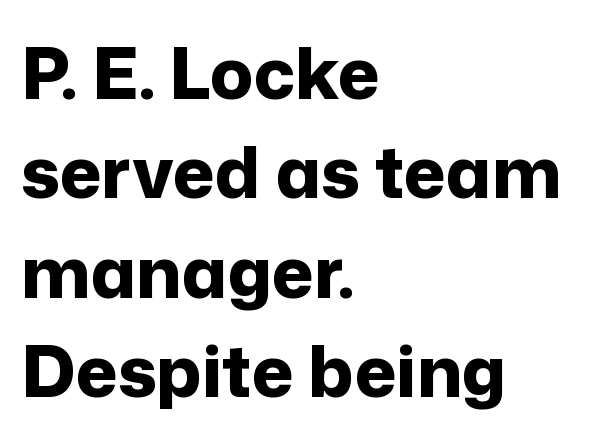
The image shows 71 px bold sans-serif type, upright; set left-aligned, normal line spacing (1.4x), normal letter spacing, not underlined; low stroke contrast and a medium x-height.
